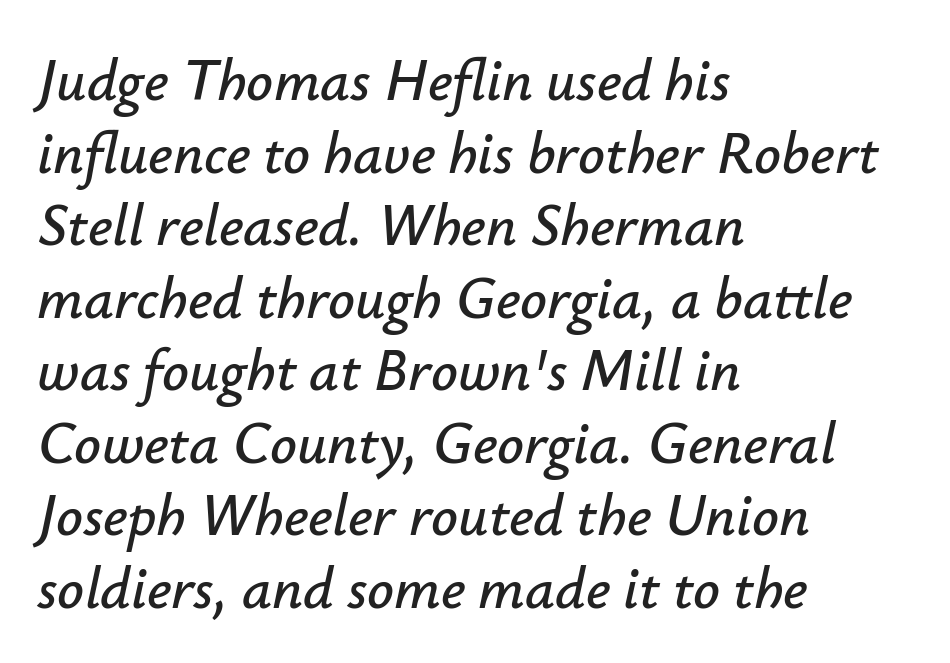
Tracking value appears to be zero — textbook default spacing. The face used here is proportionally spaced, like ordinary book or web type. Descenders hang freely into open space. You can tell it's italic because the verticals aren't actually vertical. The typesetter chose a ragged-right arrangement here.
